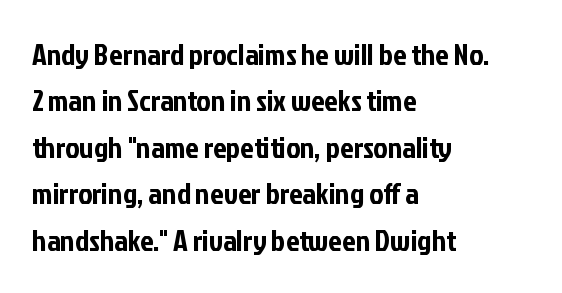
{"serif": "no", "italic": "no", "width": "condensed", "stroke_contrast": "low", "x_height": "medium", "monospaced": "no", "underline": "no", "align": "left", "line_spacing": "normal", "line_spacing_ratio": 1.55, "letter_spacing": "normal", "letter_spacing_em": 0.0, "glyph_px": 30}
